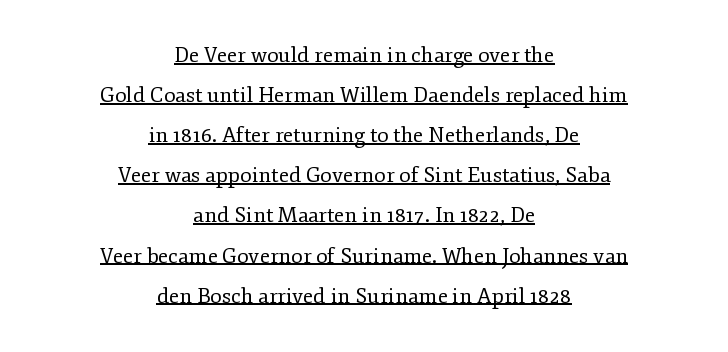
The image shows 21 px text type, upright; set centered, loose line spacing (1.91x), normal letter spacing, underlined.
